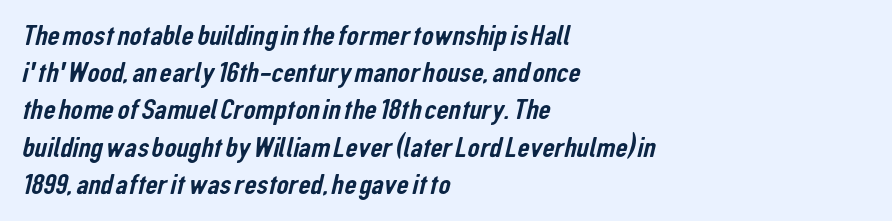
The image shows 30 px condensed sans-serif type; set left-aligned, line spacing 1.24x, normal letter spacing, not underlined; low stroke contrast and a medium x-height.
